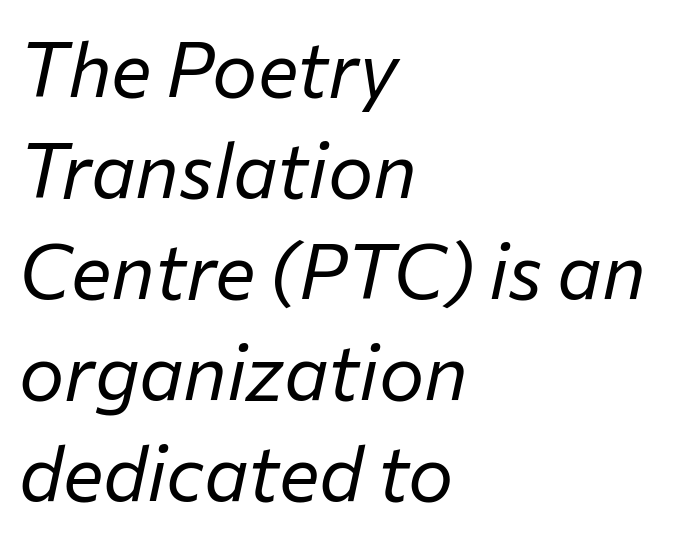
{"italic": "yes", "lean": "right", "slant_degrees": 12, "bold": "no", "weight": "regular", "width": "normal", "stroke_contrast": "low", "x_height": "medium", "monospaced": "no", "underline": "no", "align": "left", "line_spacing": "normal", "line_spacing_ratio": 1.33, "letter_spacing": "normal", "letter_spacing_em": 0.0, "glyph_px": 76}
